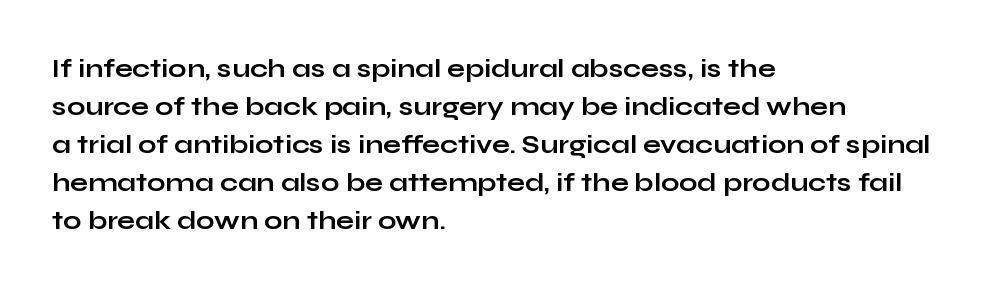
Horizontal alignment here is leftward, the default for most running prose. Nothing unusual about the tracking: characters are spaced as the font intends. Students, observe: this is what conventionally led text looks like. Does the lettering tilt? It doesn't — this is upright.
